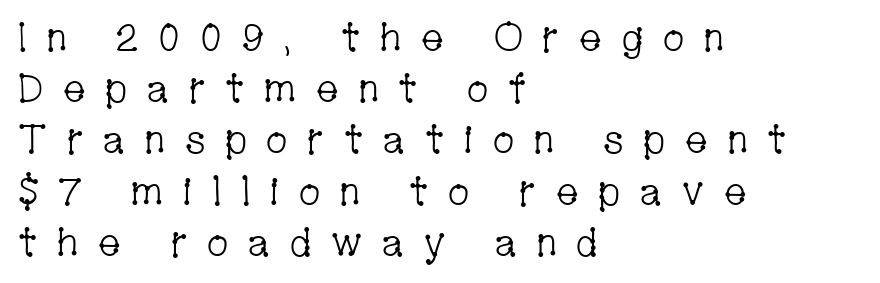
Stem width sits at or under what a default text font uses. The lettering stays uniformly vertical, giving the passage a roman look. The baseline area is clear. This sample has the flowing, uneven cadence of proportional lettering.
